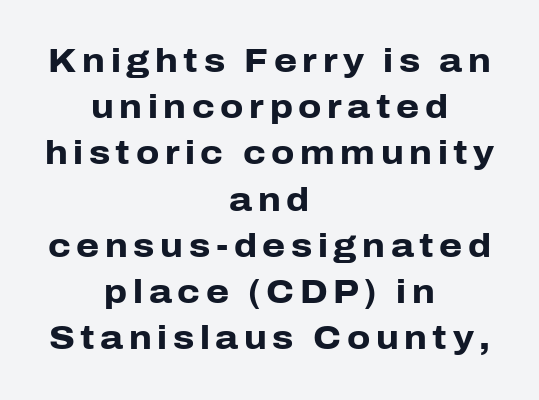
The image shows 33 px heavy sans-serif type, upright; set centered, normal line spacing (1.4x), not underlined; low stroke contrast and a medium x-height.
